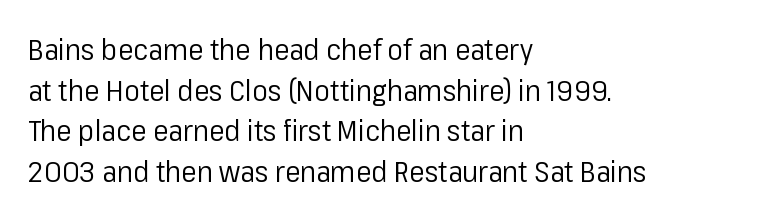
No word sits above an underline. The typography opts for an upright posture over an oblique one. Examine the stroke ends and you'll find no serifs. Summary of vertical rhythm: regular, with standard interline spacing. Stroke mass is kept to a normal reading level or below.
